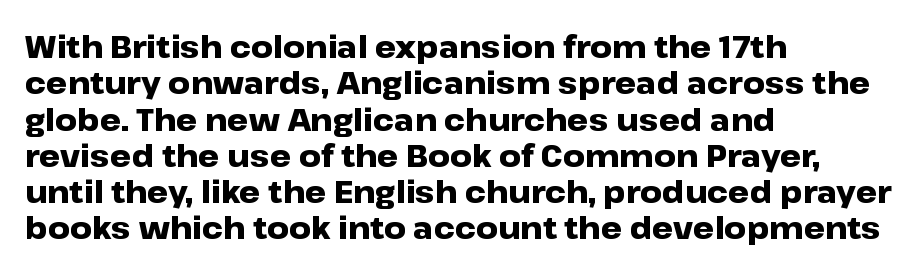
The gap between lines stays unmarked. Each letter keeps its own natural width here, so spacing adapts to shape. Style check: upright. Stroke terminals: plain, sans-serif. Strong, thick strokes mark this as bold type. Notice how the passage keeps a crisp vertical edge on the left only.
